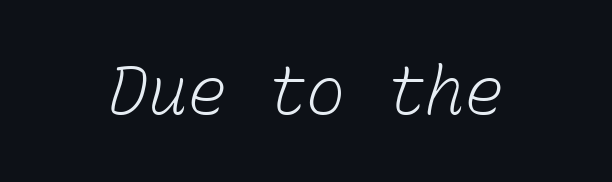
Anything drawn beneath the words? Only blank space. Looks like terminal output: every glyph gets an equal slot. Standard letterfit; no display-style spreading of the glyphs. Weight: not bold — regular or lighter.
